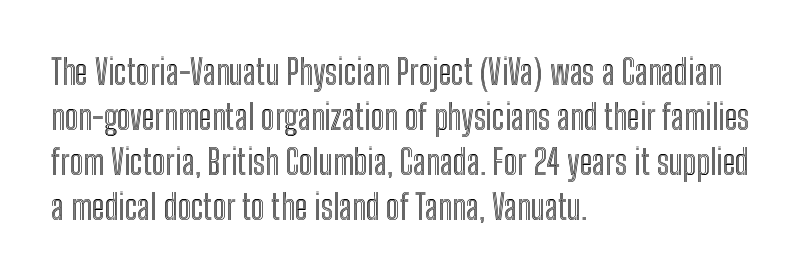
Q: Is the text italic (slanted)? A: No, it is upright.
Q: Is the text underlined? A: No.
Q: How is the paragraph aligned? A: Left-aligned.
Q: Is the spacing between letters normal or unusually wide? A: Normal.
Q: Is the spacing between lines tight, normal or loose? A: Normal.
Q: Width (condensed, normal, or wide)? A: Condensed.
Q: x-height? A: Medium.
Q: Monospaced? A: No.
